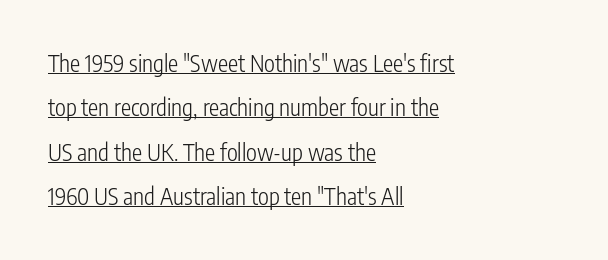
{"italic": "no", "bold": "no", "underline": "yes", "align": "left", "line_spacing": "loose", "line_spacing_ratio": 1.93, "letter_spacing": "normal", "letter_spacing_em": 0.0, "glyph_px": 23}
